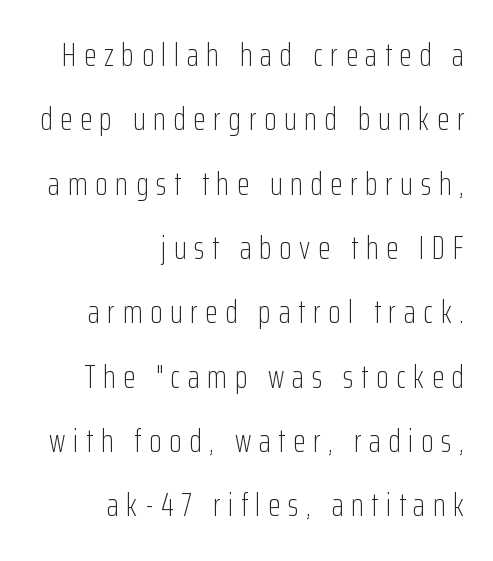
Check the space under the baseline: it is left empty. This sample has the flowing, uneven cadence of proportional lettering. Vertically, the passage feels expansive, rows floating well apart. Compared with a typical body face, this is equally light or lighter still. The passage shown has open, widely tracked lettering throughout.
